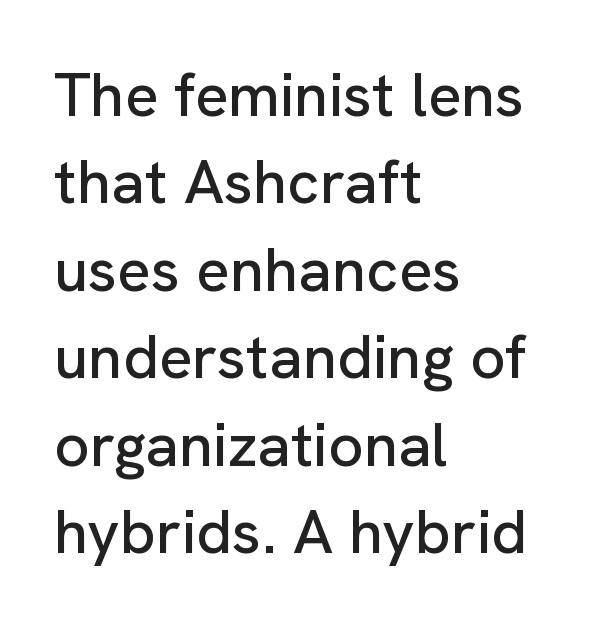
The letters stand straight up with perfectly vertical stems. Typeset ragged right — the left edge is the straight one. In terms of letterform style, serifs are entirely absent. Here the glyphs are tracked normally, forming tight word shapes.
